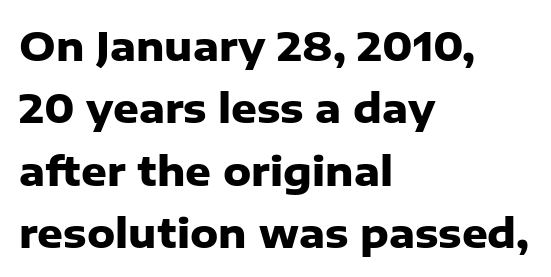
The image shows 40 px heavy sans-serif type, upright; set left-aligned, normal line spacing (1.56x), normal letter spacing, not underlined; low stroke contrast and a medium x-height.
